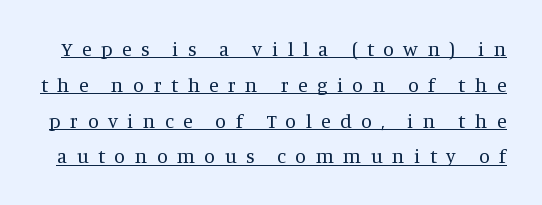
{"italic": "no", "bold": "no", "underline": "yes", "line_spacing_ratio": 1.79, "letter_spacing": "wide", "letter_spacing_em": 0.47, "glyph_px": 20}
